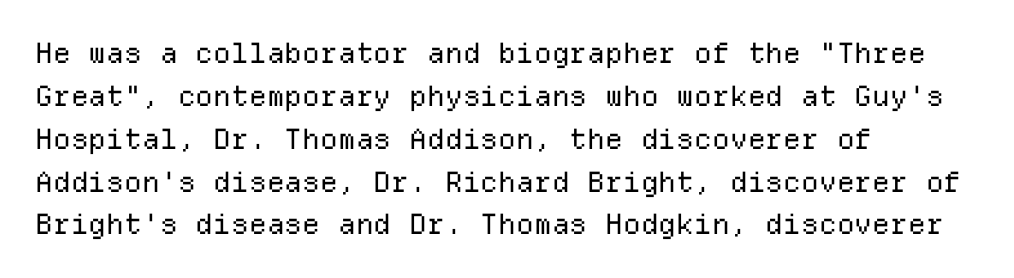
The image shows 28 px regular-weight sans-serif type, upright, monospaced; set left-aligned, normal line spacing (1.53x), normal letter spacing, not underlined; low stroke contrast and a medium x-height.
